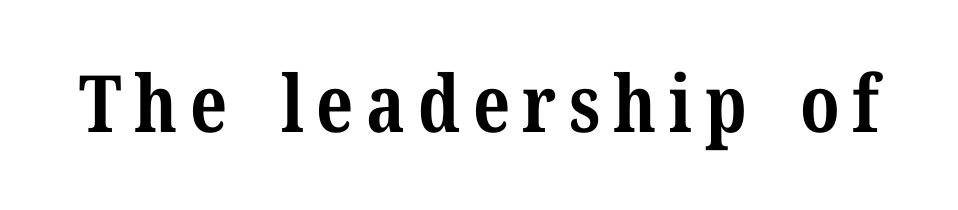
{"serif": "yes", "italic": "no", "bold": "yes", "weight": "bold", "width": "normal", "stroke_contrast": "medium", "x_height": "medium", "monospaced": "no", "underline": "no", "glyph_px": 79}
